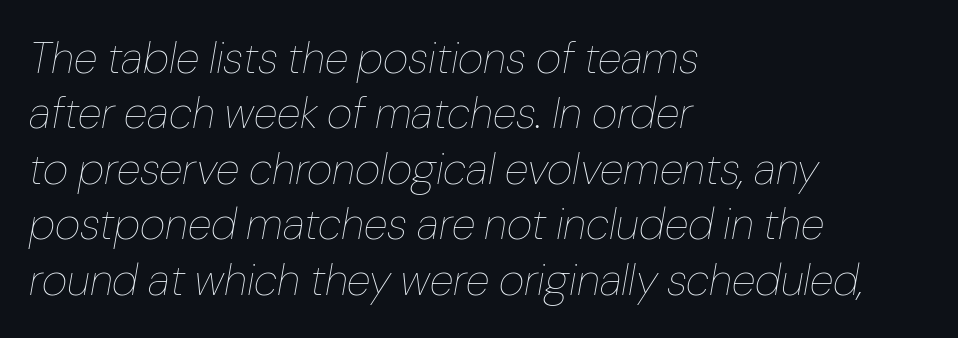
{"italic": "yes", "lean": "right", "slant_degrees": 10, "bold": "no", "weight": "thin", "width": "normal", "stroke_contrast": "low", "x_height": "medium", "monospaced": "no", "underline": "no", "align": "left", "line_spacing": "normal", "line_spacing_ratio": 1.26, "letter_spacing": "normal", "letter_spacing_em": 0.0, "glyph_px": 44}
